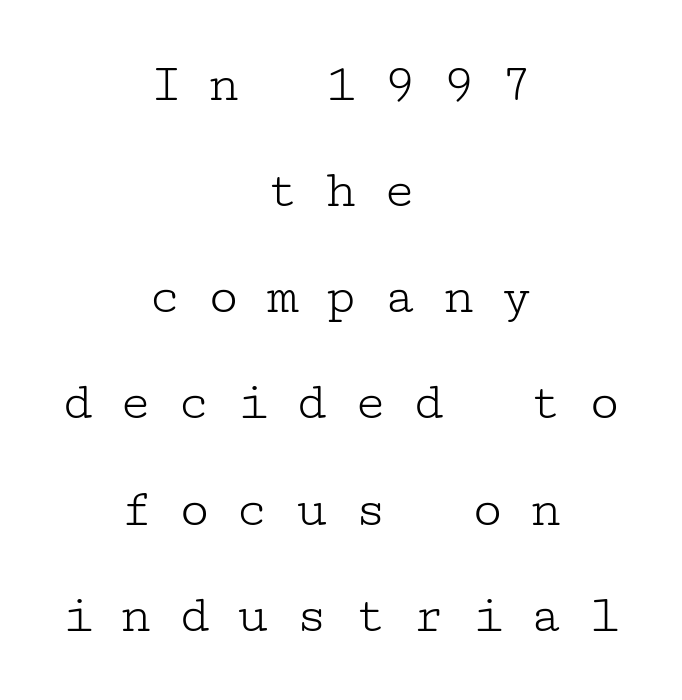
The image shows 55 px light, wide serif type, upright; set centered, loose line spacing (1.93x), unusually wide letter spacing (+0.46 em), not underlined; low stroke contrast and a medium x-height.
